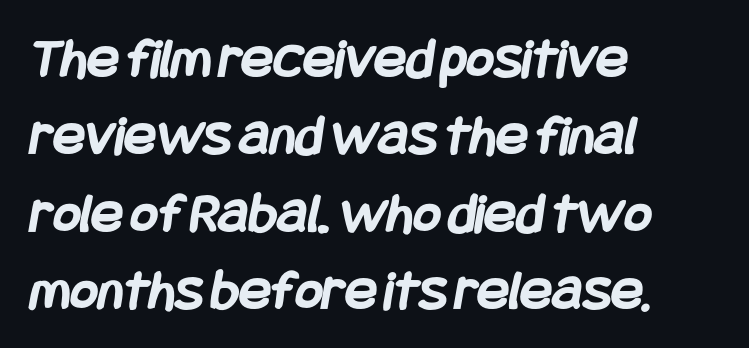
{"serif": "no", "bold": "yes", "weight": "semibold", "width": "condensed", "stroke_contrast": "low", "x_height": "large", "underline": "no", "align": "left", "line_spacing": "normal", "line_spacing_ratio": 1.31, "letter_spacing": "normal", "letter_spacing_em": 0.0, "glyph_px": 59}
